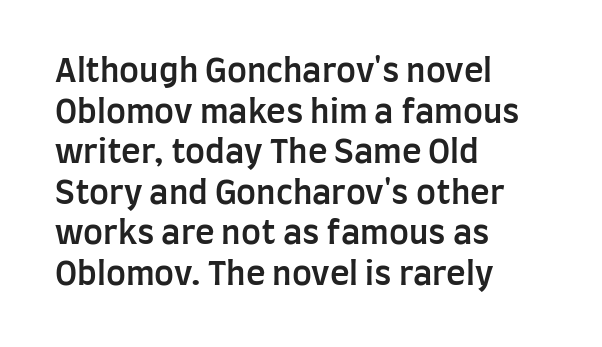
{"serif": "no", "italic": "no", "bold": "semi", "weight": "semibold", "width": "condensed", "stroke_contrast": "low", "x_height": "large", "monospaced": "no", "underline": "no", "align": "left", "line_spacing_ratio": 1.23, "letter_spacing": "normal", "letter_spacing_em": 0.0, "glyph_px": 33}
